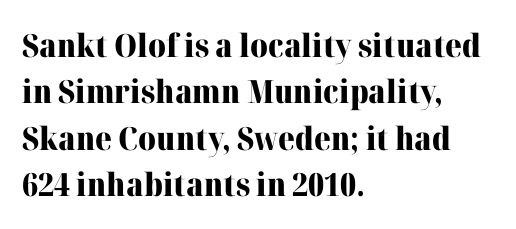
{"serif": "yes", "italic": "no", "bold": "yes", "weight": "heavy", "width": "normal", "stroke_contrast": "high", "x_height": "medium", "monospaced": "no", "underline": "no", "align": "left", "line_spacing": "normal", "line_spacing_ratio": 1.45, "letter_spacing": "normal", "letter_spacing_em": 0.0, "glyph_px": 32}
